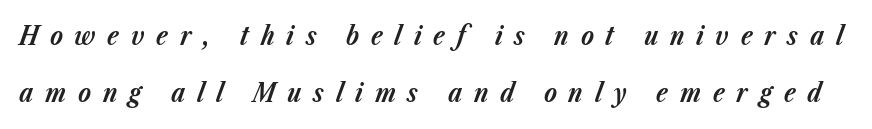
The image shows 26 px bold type, italic (leaning right); set loose line spacing (2.21x), unusually wide letter spacing (+0.45 em), not underlined.
